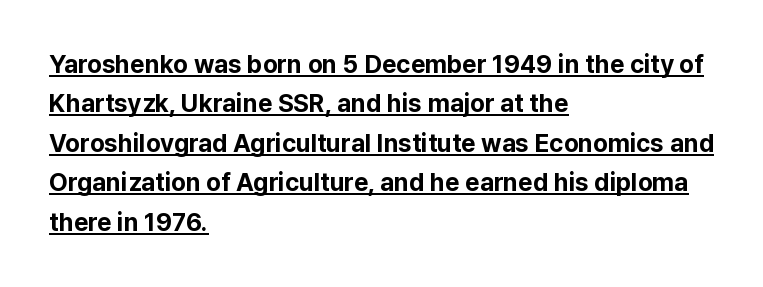
Where is the straight margin? On the left. Does a line run under the words? Yes, clearly. Observe the ordinary spacing: letters are neighbours, not strangers. Notice how thick the strokes are: this is what a full bold looks like. A normal amount of white space separates one row of letters from the next. Ascenders rise straight up at ninety degrees.
